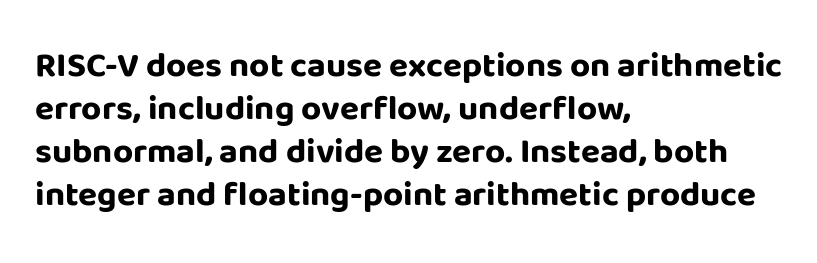
The image shows 35 px bold sans-serif type, upright; set left-aligned, line spacing 1.23x, normal letter spacing, not underlined; low stroke contrast and a large x-height.
